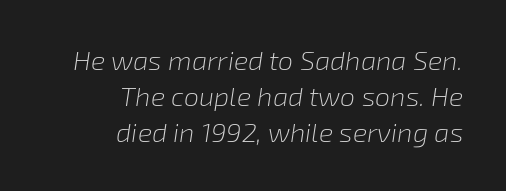
Q: Is the text bold? A: No.
Q: Is the text italic (slanted)? A: Yes, it leans right by about 8 degrees.
Q: Is the text underlined? A: No.
Q: How is the paragraph aligned? A: Right-aligned.
Q: Is the spacing between letters normal or unusually wide? A: Normal.
Q: Is the spacing between lines tight, normal or loose? A: Normal.
